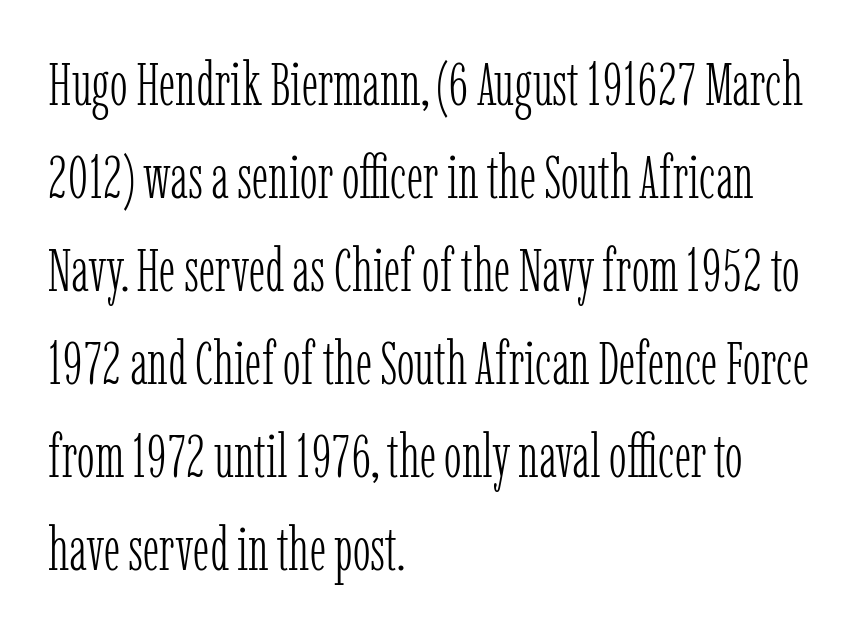
Q: Is the text bold? A: No.
Q: Is the text italic (slanted)? A: No, it is upright.
Q: Is the typeface a serif or a sans-serif typeface? A: Serif.
Q: Is the text underlined? A: No.
Q: How is the paragraph aligned? A: Left-aligned.
Q: Is the spacing between letters normal or unusually wide? A: Normal.
Q: Is the spacing between lines tight, normal or loose? A: Normal.
Q: Width (condensed, normal, or wide)? A: Condensed.
Q: Stroke contrast? A: Low.
Q: x-height? A: Medium.
Q: Monospaced? A: No.
